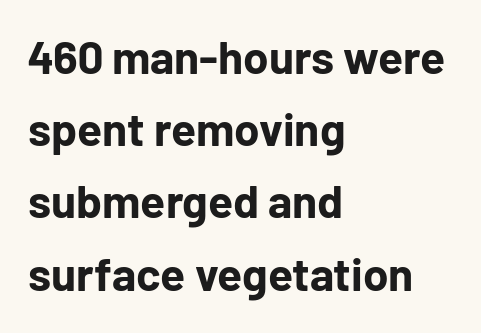
{"serif": "no", "italic": "no", "bold": "yes", "weight": "bold", "width": "normal", "stroke_contrast": "low", "x_height": "medium", "monospaced": "no", "underline": "no", "align": "left", "line_spacing": "normal", "line_spacing_ratio": 1.57, "letter_spacing": "normal", "letter_spacing_em": 0.0, "glyph_px": 46}
